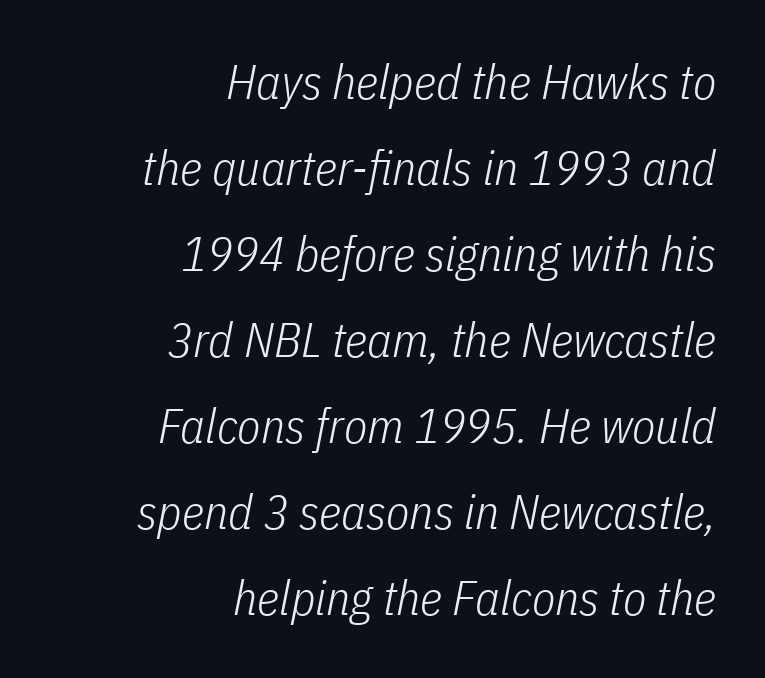
The image shows 48 px light, condensed type, italic (leaning right); set right-aligned, line spacing 1.79x, normal letter spacing, not underlined; low stroke contrast and a medium x-height.
